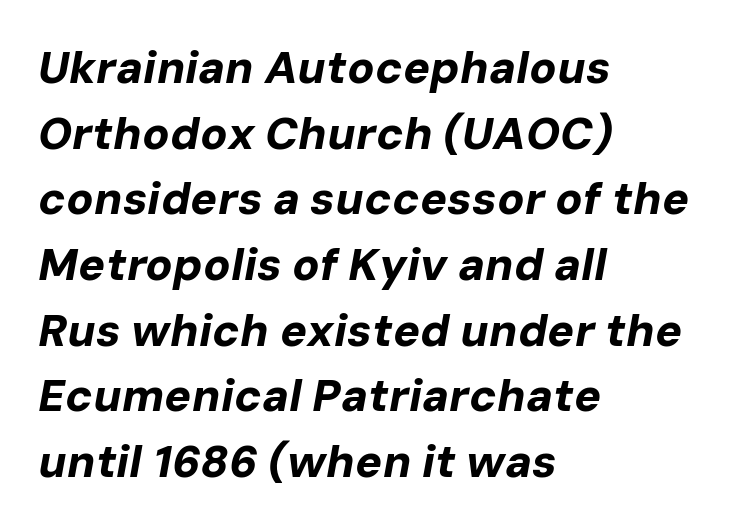
{"italic": "yes", "lean": "right", "slant_degrees": 10, "bold": "yes", "weight": "bold", "width": "normal", "stroke_contrast": "low", "x_height": "medium", "monospaced": "no", "underline": "no", "align": "left", "line_spacing": "normal", "line_spacing_ratio": 1.46, "letter_spacing": "normal", "letter_spacing_em": 0.0, "glyph_px": 45}
